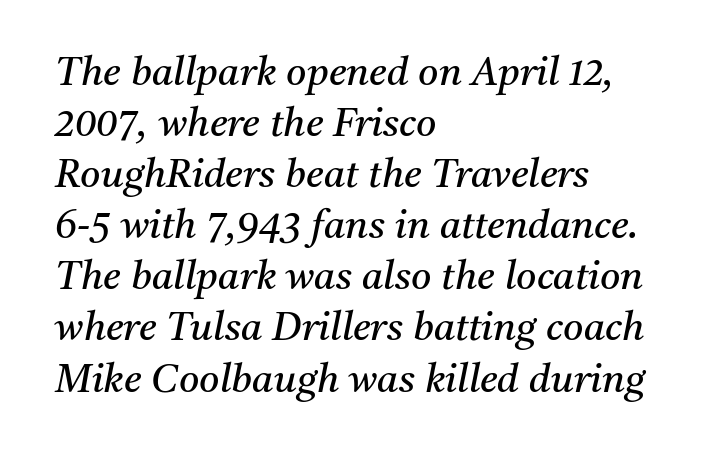
This sample keeps an unexceptional amount of space between lines. Tracking value appears to be zero — textbook default spacing. Type without underlining. Small tapered or slab feet sit at the stroke ends, so this counts as serif.
